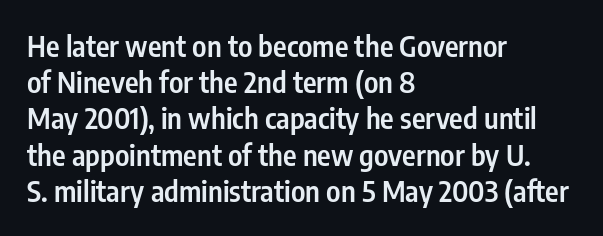
{"serif": "no", "italic": "no", "bold": "semi", "weight": "semibold", "width": "condensed", "stroke_contrast": "low", "x_height": "medium", "monospaced": "no", "underline": "no", "align": "left", "line_spacing": "normal", "line_spacing_ratio": 1.25, "letter_spacing": "normal", "letter_spacing_em": 0.0, "glyph_px": 29}
